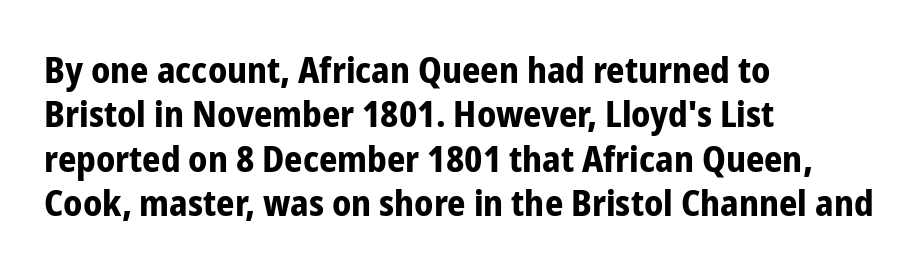
Weight: bold. The baseline area is clear. The typeface chosen for these lines omits serifs. This sample uses plain, unmodified letter spacing. A student would call this left alignment; a typographer would say flush left, rag right. In terms of posture, this sample is upright.
